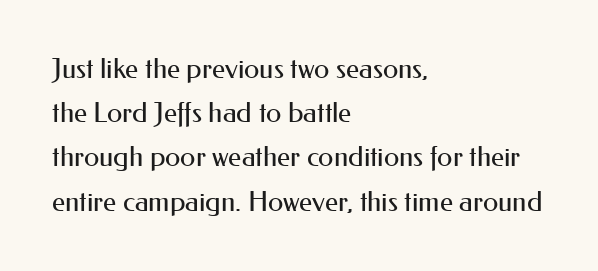
{"serif": "no", "italic": "no", "bold": "no", "weight": "regular", "width": "normal", "stroke_contrast": "medium", "x_height": "small", "monospaced": "no", "underline": "no", "align": "left", "line_spacing": "normal", "line_spacing_ratio": 1.58, "letter_spacing": "normal", "letter_spacing_em": 0.0, "glyph_px": 28}
